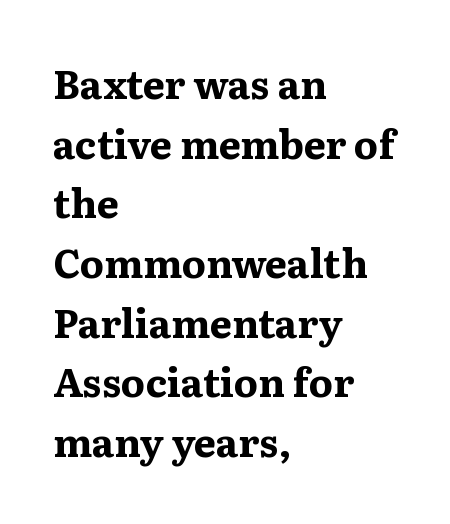
Q: Is the text bold? A: Yes.
Q: Is the text italic (slanted)? A: No, it is upright.
Q: Is the typeface a serif or a sans-serif typeface? A: Serif.
Q: Is the text underlined? A: No.
Q: How is the paragraph aligned? A: Left-aligned.
Q: Is the spacing between letters normal or unusually wide? A: Normal.
Q: Is the spacing between lines tight, normal or loose? A: Normal.
Q: Width (condensed, normal, or wide)? A: Wide.
Q: Stroke contrast? A: Medium.
Q: x-height? A: Medium.
Q: Monospaced? A: No.
